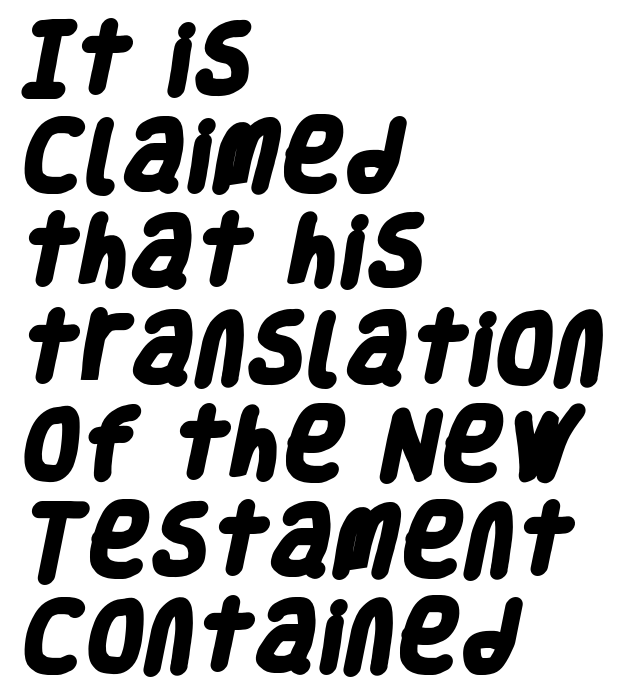
Q: Is the text bold? A: Yes.
Q: Is the typeface a serif or a sans-serif typeface? A: Sans-serif.
Q: Is the text underlined? A: No.
Q: How is the paragraph aligned? A: Left-aligned.
Q: Is the spacing between letters normal or unusually wide? A: Normal.
Q: Is the spacing between lines tight, normal or loose? A: Normal.
Q: Width (condensed, normal, or wide)? A: Condensed.
Q: Stroke contrast? A: Low.
Q: x-height? A: Large.
Q: Monospaced? A: No.
